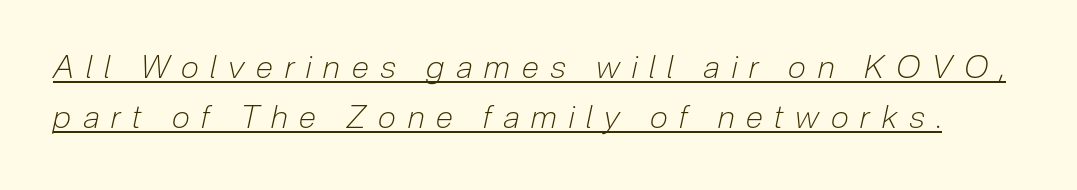
Q: Is the text bold? A: No.
Q: Is the text italic (slanted)? A: Yes, it leans right by about 12 degrees.
Q: Is the text underlined? A: Yes.
Q: Is the spacing between letters normal or unusually wide? A: Unusually wide.
Q: Is the spacing between lines tight, normal or loose? A: Normal.
Q: Width (condensed, normal, or wide)? A: Condensed.
Q: Stroke contrast? A: Low.
Q: x-height? A: Medium.
Q: Monospaced? A: No.
